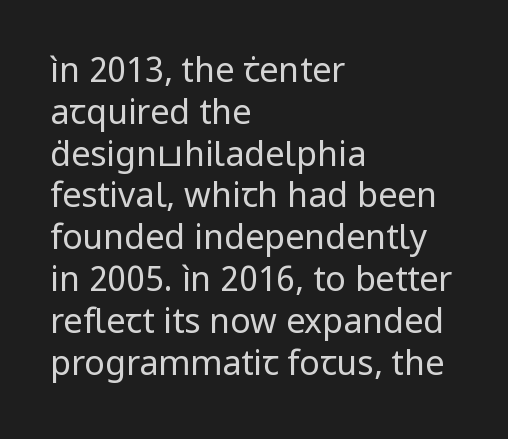
The letters advance in unequal steps, a hallmark of proportional type. Every row of glyphs begins at an identical x-position on the left. Beneath every word, the page is bare. The type sits square on the baseline with zero lean. The font sits on the lighter half of the weight spectrum, regular included. Nope, no serifs anywhere on these letters.
